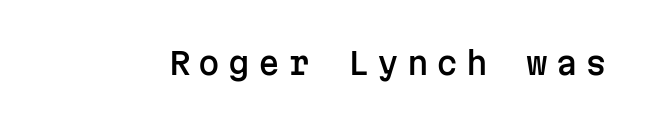
Q: Is the text italic (slanted)? A: No, it is upright.
Q: Is the typeface a serif or a sans-serif typeface? A: Sans-serif.
Q: Is the text underlined? A: No.
Q: Is the spacing between letters normal or unusually wide? A: Unusually wide.
Q: Width (condensed, normal, or wide)? A: Normal.
Q: Stroke contrast? A: Low.
Q: x-height? A: Medium.
Q: Monospaced? A: Yes.
